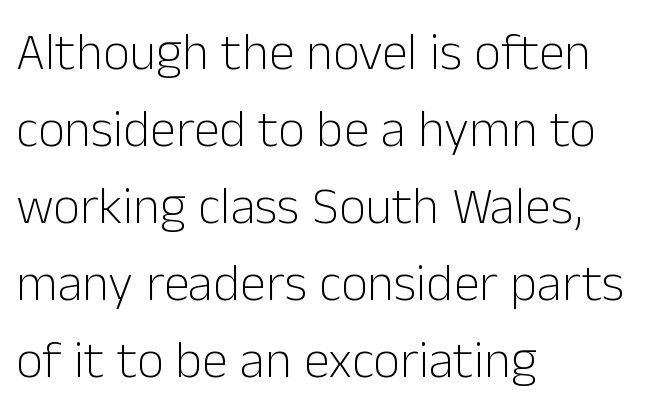
Q: Is the text bold? A: No.
Q: Is the text italic (slanted)? A: No, it is upright.
Q: Is the typeface a serif or a sans-serif typeface? A: Sans-serif.
Q: Is the text underlined? A: No.
Q: How is the paragraph aligned? A: Left-aligned.
Q: Is the spacing between letters normal or unusually wide? A: Normal.
Q: Is the spacing between lines tight, normal or loose? A: Normal.
Q: Width (condensed, normal, or wide)? A: Normal.
Q: Stroke contrast? A: Low.
Q: x-height? A: Medium.
Q: Monospaced? A: No.
